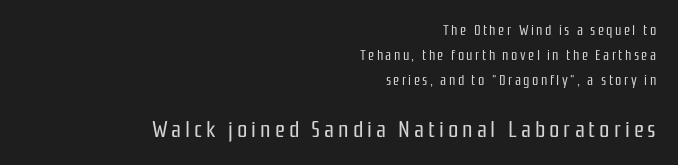
On a weight scale, this lands at 450 or below. The passage is arranged like a letterhead date or caption credit — flush right. Type size steps up from the first block to the second. The lettering stays uniformly vertical, giving the passage a roman look. Decoration check: the copy has no underline.
